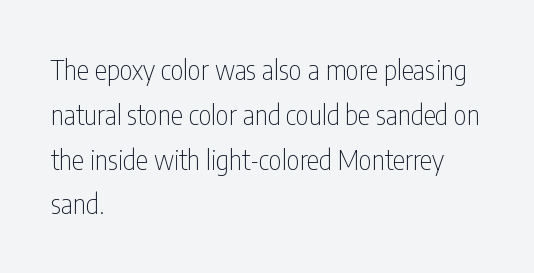
{"serif": "no", "italic": "no", "bold": "no", "weight": "thin", "width": "condensed", "stroke_contrast": "low", "x_height": "medium", "monospaced": "no", "underline": "no", "align": "left", "line_spacing": "normal", "line_spacing_ratio": 1.6, "letter_spacing": "normal", "letter_spacing_em": 0.0, "glyph_px": 28}
